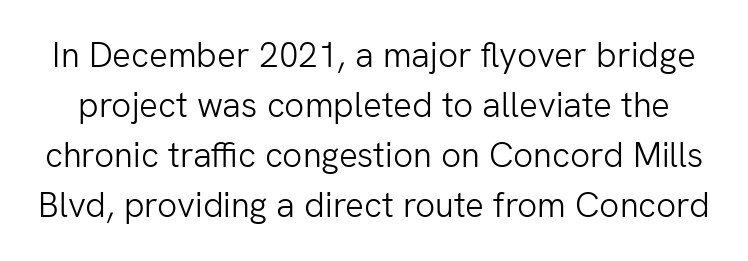
{"serif": "no", "italic": "no", "bold": "no", "weight": "light", "width": "normal", "stroke_contrast": "low", "x_height": "medium", "monospaced": "no", "underline": "no", "line_spacing": "normal", "line_spacing_ratio": 1.43, "letter_spacing": "normal", "letter_spacing_em": 0.0, "glyph_px": 35}
